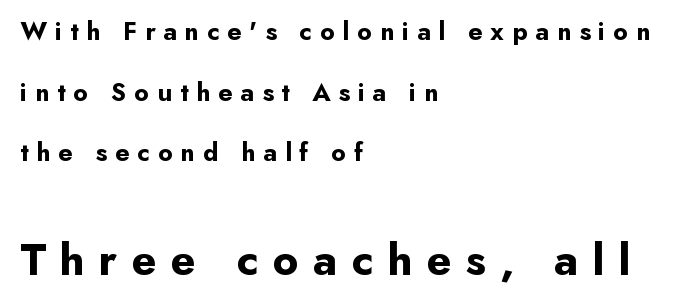
Q: Is the text bold? A: Yes.
Q: Is the text italic (slanted)? A: No, it is upright.
Q: Is the typeface a serif or a sans-serif typeface? A: Sans-serif.
Q: Is the text underlined? A: No.
Q: How is the paragraph aligned? A: Left-aligned.
Q: Is the spacing between letters normal or unusually wide? A: Unusually wide.
Q: Is the spacing between lines tight, normal or loose? A: Loose.
Q: Which block of text is set in a larger size, the first (top) or the second (bottom)? A: The second (bottom) one.
Q: Width (condensed, normal, or wide)? A: Normal.
Q: Stroke contrast? A: Low.
Q: x-height? A: Small.
Q: Monospaced? A: No.
